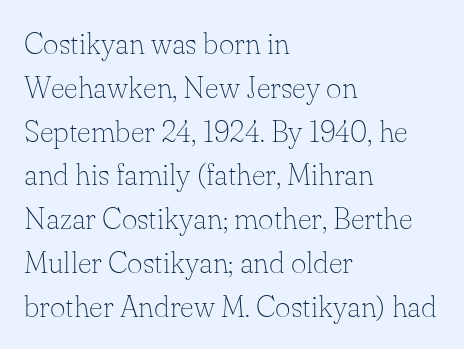
The font family rendered here belongs to the serif group. Reading down the column, the eye jumps a familiar distance to each next line. Reading down the block, your eye returns to a fixed left position each line. Characters follow at the spacing the type designer built in.
